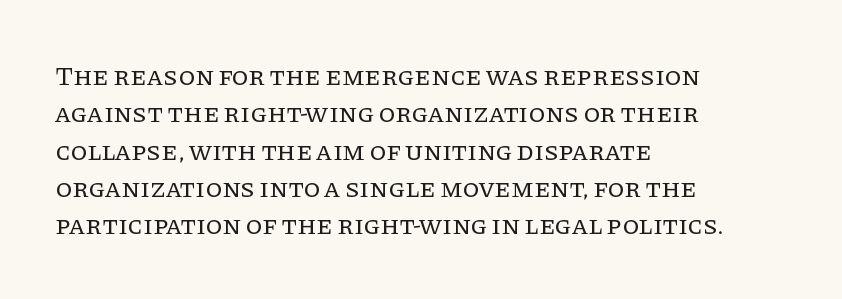
Interline gaps are of average width in this sample. Inter-character spacing is left at the font's built-in metrics. If you drew a line through each stem, it would be perfectly vertical. Words float on clear page, feet unadorned. Each line starts at the same left margin while the right side varies.
